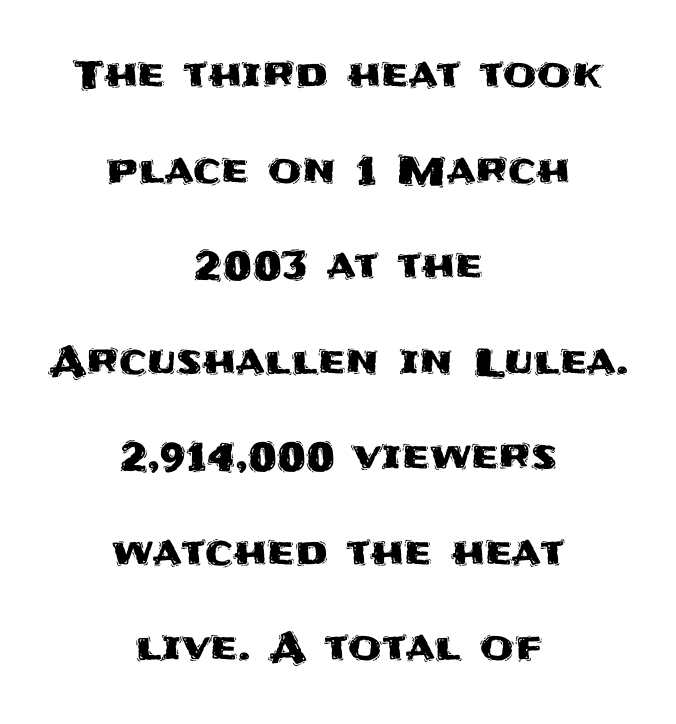
The typography opts for an upright posture over an oblique one. Widely set lines give the paragraph a tall, airy silhouette. The rendering positions every line midway between the sides. Each word holds together tightly as a unit, with standard inter-letter gaps.
